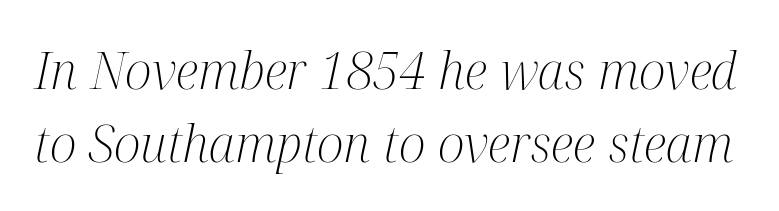
Think of a printed novel: that variable character pitch is what you see here. The gaps between neighbouring characters are ordinary and unremarkable. The designer left line spacing at the default. This is serif lettering, the kind often seen in printed books. The font sits on the lighter half of the weight spectrum, regular included. The passage shown is not underscored anywhere.
